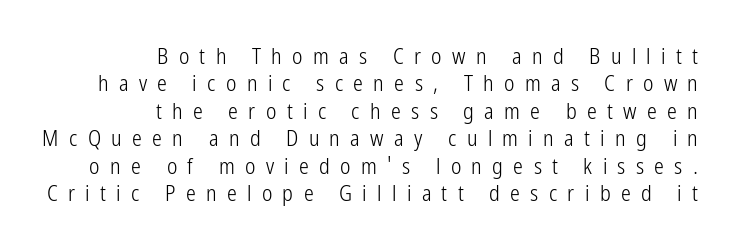
{"italic": "no", "bold": "no", "underline": "no", "align": "right", "line_spacing": "normal", "line_spacing_ratio": 1.25, "letter_spacing": "wide", "letter_spacing_em": 0.47, "glyph_px": 22}
